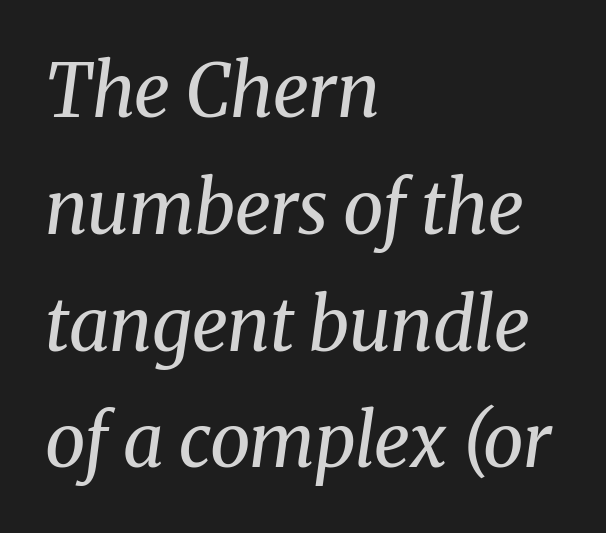
The image shows 73 px regular-weight serif type, italic (leaning right); set left-aligned, normal line spacing (1.6x), normal letter spacing, not underlined; medium stroke contrast and a medium x-height.
